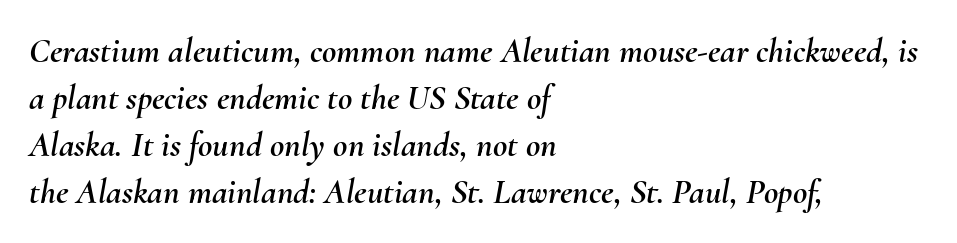
Students, observe: this is what conventionally led text looks like. Students, note that the glyphs here touch the page at normal intervals. Varying glyph widths throughout — classic text-font behaviour. The face used here has a pronounced slope to its letters.
